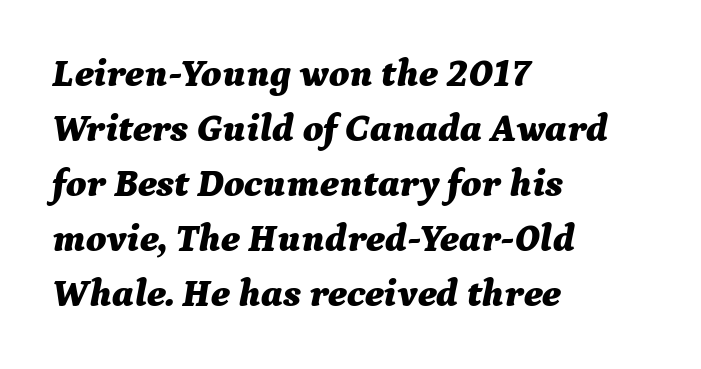
Q: Is the text bold? A: Yes.
Q: Is the text italic (slanted)? A: Yes, it leans right by about 9 degrees.
Q: Is the text underlined? A: No.
Q: How is the paragraph aligned? A: Left-aligned.
Q: Is the spacing between letters normal or unusually wide? A: Normal.
Q: Is the spacing between lines tight, normal or loose? A: Normal.
Q: Width (condensed, normal, or wide)? A: Normal.
Q: Stroke contrast? A: Medium.
Q: x-height? A: Medium.
Q: Monospaced? A: No.
